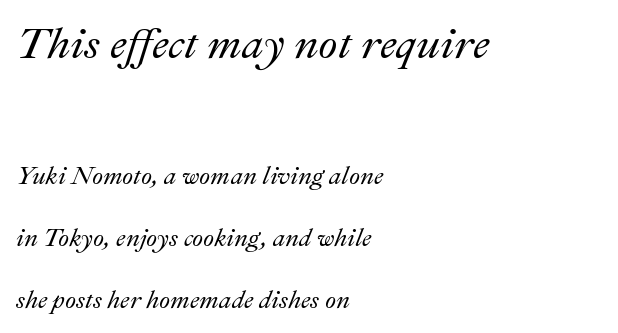
Short note: letters normally spaced. The zone under the glyphs is completely vacant. A student would notice the top passage is typeset larger than what follows. Interline gaps are noticeably wide in this sample. A classic flush-left, rag-right setting is used for this passage. These lines are rendered in a variable-pitch font.
